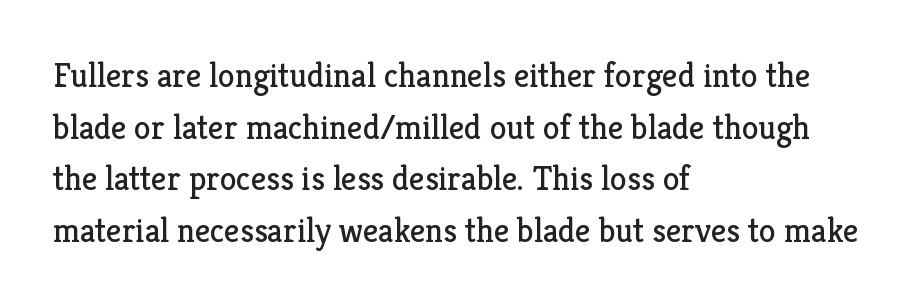
{"serif": "yes", "italic": "no", "bold": "no", "weight": "regular", "width": "normal", "stroke_contrast": "low", "x_height": "medium", "monospaced": "no", "underline": "no", "align": "left", "line_spacing": "normal", "line_spacing_ratio": 1.52, "letter_spacing": "normal", "letter_spacing_em": 0.0, "glyph_px": 34}
